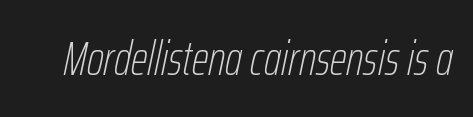
{"italic": "yes", "lean": "right", "slant_degrees": 12, "bold": "no", "weight": "thin", "width": "condensed", "stroke_contrast": "low", "x_height": "medium", "monospaced": "no", "underline": "no", "letter_spacing": "normal", "letter_spacing_em": 0.0, "glyph_px": 48}
